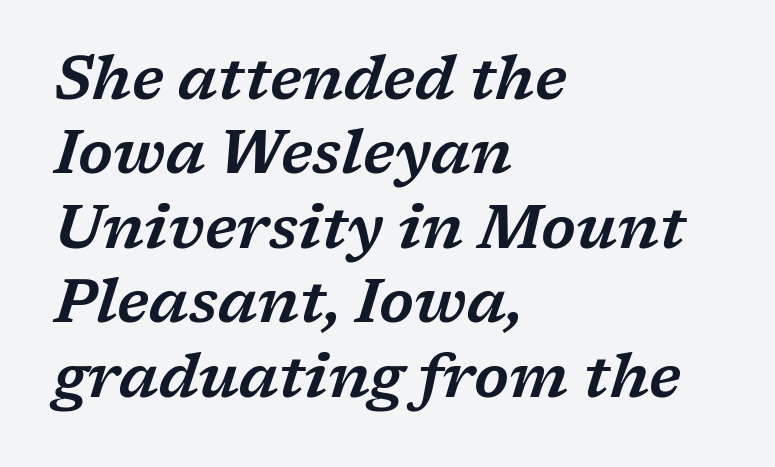
{"serif": "yes", "italic": "yes", "lean": "right", "slant_degrees": 17, "width": "wide", "stroke_contrast": "low", "x_height": "medium", "monospaced": "no", "underline": "no", "align": "left", "line_spacing_ratio": 1.24, "letter_spacing": "normal", "letter_spacing_em": 0.0, "glyph_px": 60}
